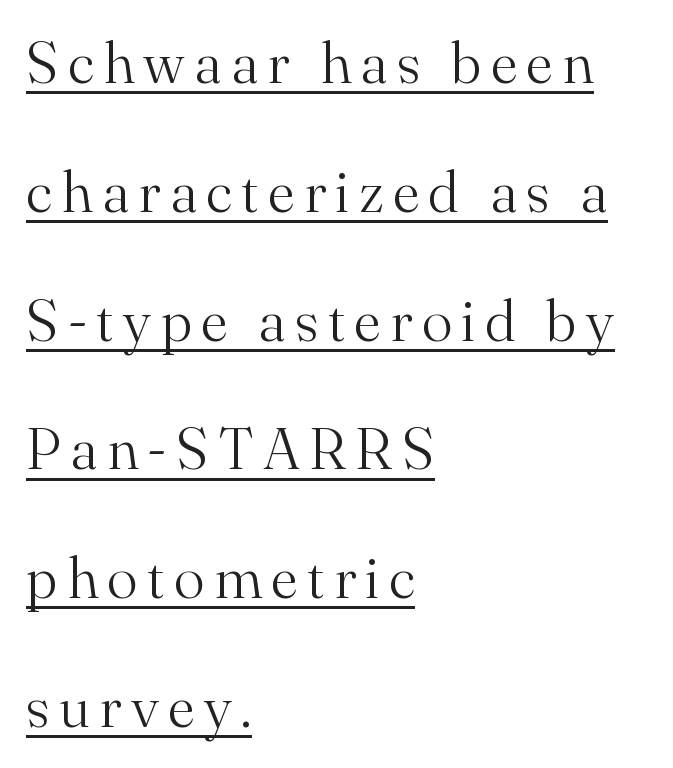
Q: Is the text bold? A: No.
Q: Is the text italic (slanted)? A: No, it is upright.
Q: Is the typeface a serif or a sans-serif typeface? A: Serif.
Q: Is the text underlined? A: Yes.
Q: How is the paragraph aligned? A: Left-aligned.
Q: Is the spacing between lines tight, normal or loose? A: Loose.
Q: Width (condensed, normal, or wide)? A: Normal.
Q: Stroke contrast? A: Medium.
Q: x-height? A: Small.
Q: Monospaced? A: No.
